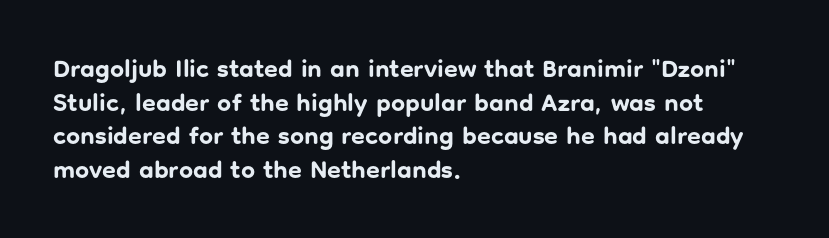
Q: Is the text bold? A: Yes.
Q: Is the text italic (slanted)? A: No, it is upright.
Q: Is the text underlined? A: No.
Q: How is the paragraph aligned? A: Left-aligned.
Q: Is the spacing between letters normal or unusually wide? A: Normal.
Q: Is the spacing between lines tight, normal or loose? A: Normal.
